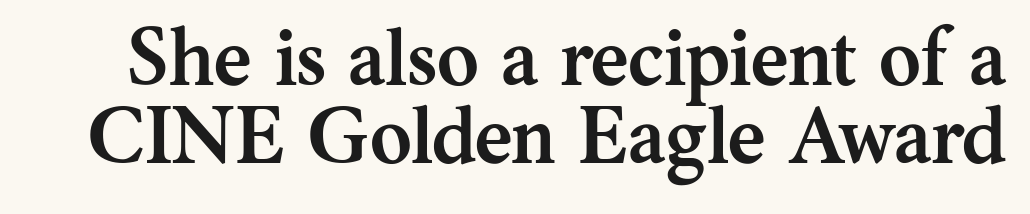
{"serif": "yes", "italic": "no", "bold": "yes", "weight": "semibold", "width": "normal", "stroke_contrast": "medium", "x_height": "medium", "monospaced": "no", "underline": "no", "line_spacing": "tight", "line_spacing_ratio": 0.97, "letter_spacing": "normal", "letter_spacing_em": 0.0, "glyph_px": 80}
